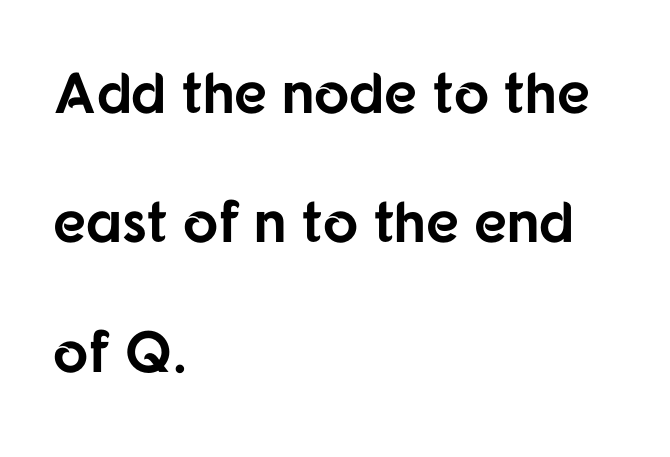
The image shows 58 px bold sans-serif type, upright; set left-aligned, loose line spacing (2.23x), normal letter spacing, not underlined; low stroke contrast and a medium x-height.
